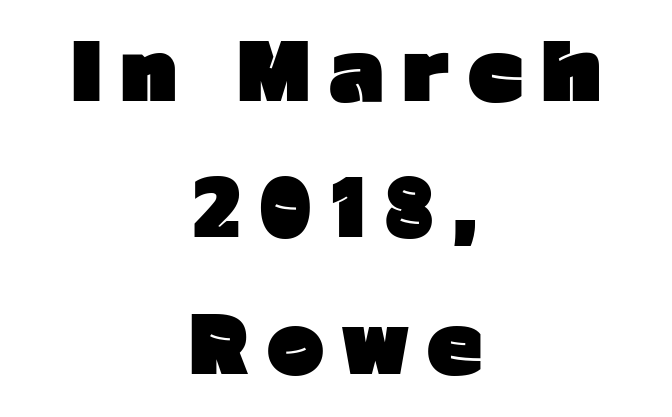
The face used here is proportionally spaced, like ordinary book or web type. Anything drawn beneath the words? Only blank space. The type is letterspaced generously, with wide tracking. How heavy is the stroke? Heavy — this is a bold. If you folded the block vertically in half, each line would mirror itself in length. The rendering shows plain stroke endings on the letterforms — a sans-serif design.
